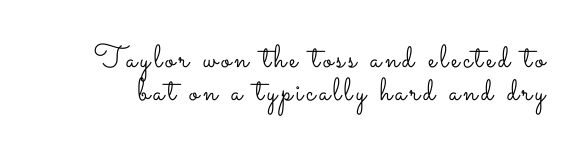
The image shows 32 px light, wide type; set tight line spacing (1.03x), not underlined; low stroke contrast and a small x-height.
